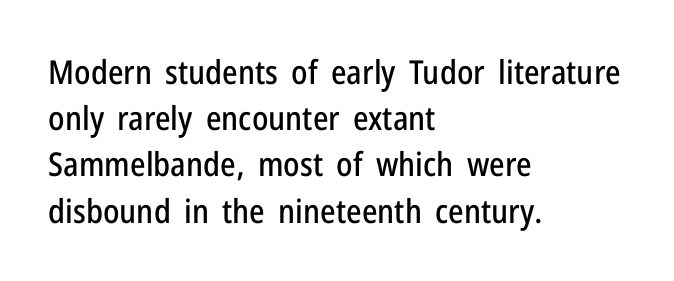
The rows are spaced the way most documents space them. Ascenders rise straight up at ninety degrees. This sample has the flowing, uneven cadence of proportional lettering. In terms of letterspacing, this is plain default setting. The passage is arranged the way most books set body copy — flush left. Look at the bottom of the vertical strokes: they stop flat, with no serifs.
